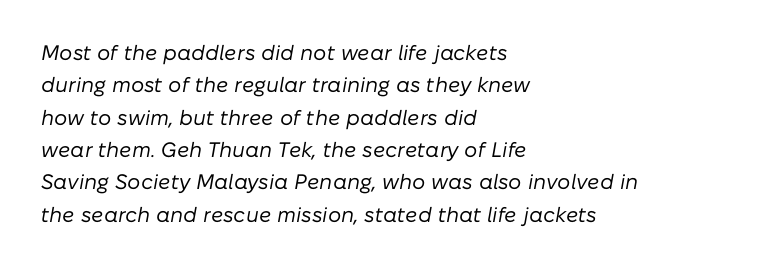
Posture: slanted. The cut favours lightness, reaching ordinary text weight at its darkest. Each word holds together tightly as a unit, with standard inter-letter gaps. The passage shown is not underscored anywhere. Line starts are locked; line ends wander.
